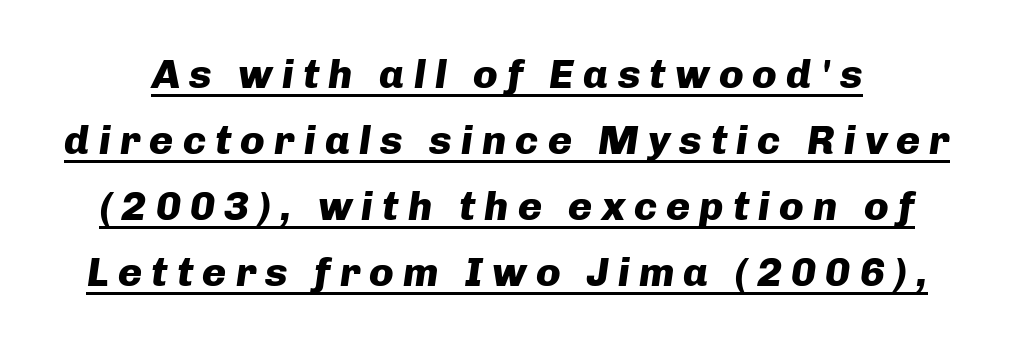
{"italic": "yes", "lean": "right", "slant_degrees": 8, "bold": "yes", "weight": "heavy", "width": "normal", "stroke_contrast": "low", "x_height": "medium", "monospaced": "no", "underline": "yes", "line_spacing": "normal", "line_spacing_ratio": 1.61, "letter_spacing": "wide", "letter_spacing_em": 0.22, "glyph_px": 41}
